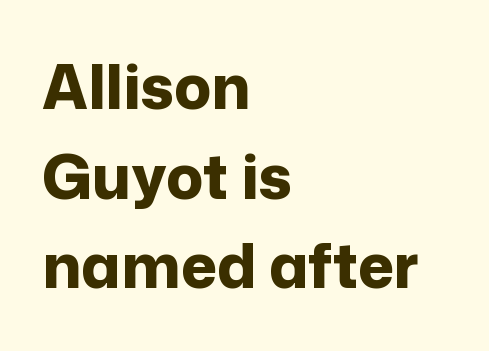
{"serif": "no", "italic": "no", "bold": "yes", "weight": "bold", "width": "normal", "stroke_contrast": "low", "x_height": "medium", "monospaced": "no", "underline": "no", "align": "left", "line_spacing": "normal", "line_spacing_ratio": 1.47, "letter_spacing": "normal", "letter_spacing_em": 0.0, "glyph_px": 61}
